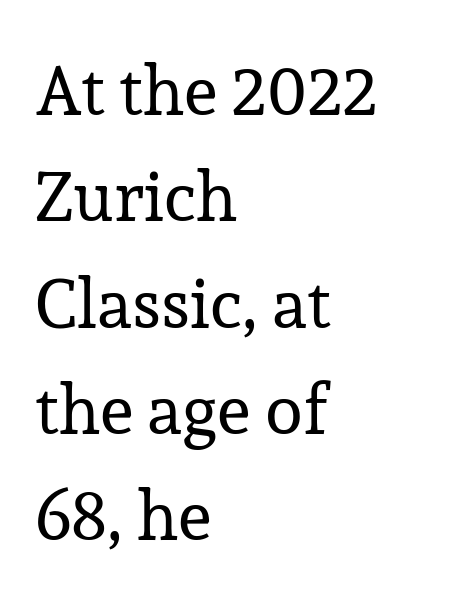
The passage shown is not underscored anywhere. A typesetter would label this face a serif. Is there much room between lines? A standard amount, neither cramped nor airy. No chunkiness to these letters — they're not bold. The face used here is rendered with its standard letterfit.
